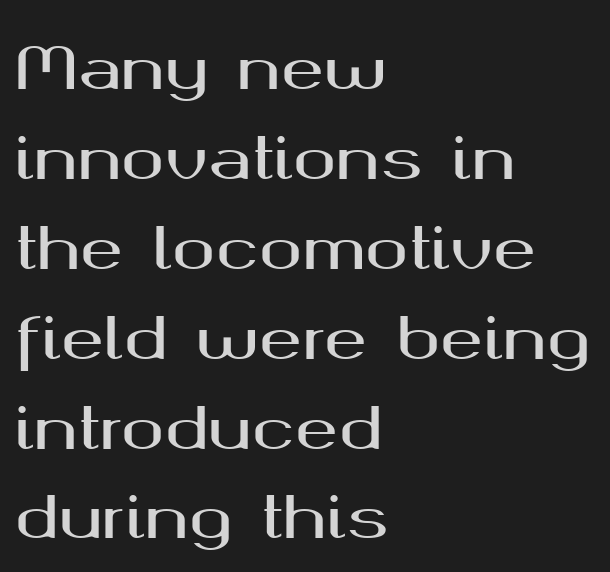
The image shows 58 px wide sans-serif type, upright; set left-aligned, normal line spacing (1.55x), normal letter spacing, not underlined; medium stroke contrast and a medium x-height.
